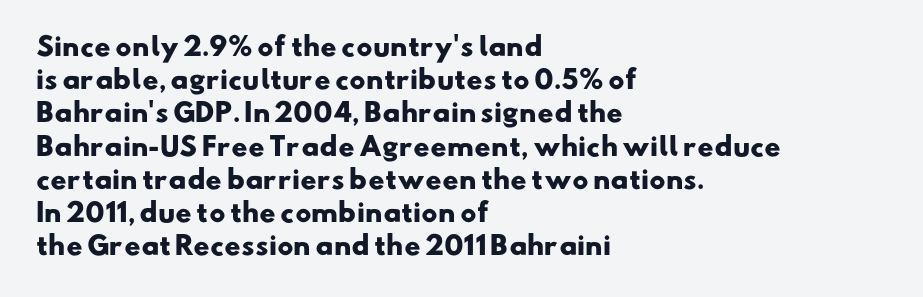
Q: Is the text bold? A: Yes.
Q: Is the text underlined? A: No.
Q: How is the paragraph aligned? A: Left-aligned.
Q: Is the spacing between letters normal or unusually wide? A: Normal.
Q: Is the spacing between lines tight, normal or loose? A: Normal.
